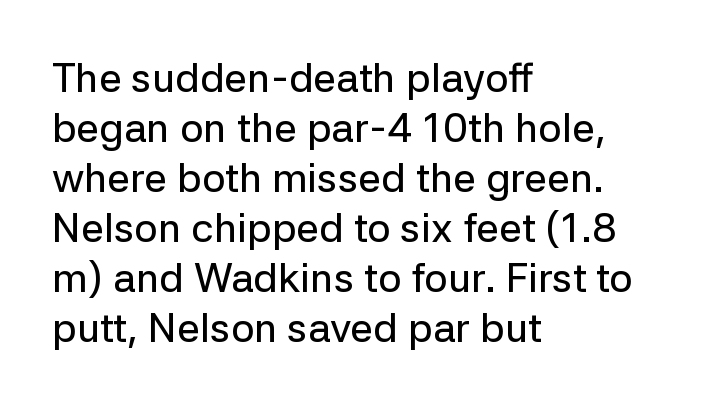
{"serif": "no", "italic": "no", "width": "normal", "stroke_contrast": "low", "x_height": "medium", "monospaced": "no", "underline": "no", "align": "left", "line_spacing_ratio": 1.22, "letter_spacing": "normal", "letter_spacing_em": 0.0, "glyph_px": 41}
